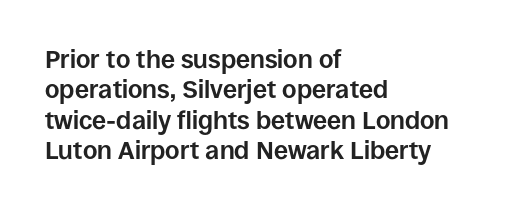
{"italic": "no", "bold": "yes", "underline": "no", "align": "left", "line_spacing_ratio": 1.22, "letter_spacing": "normal", "letter_spacing_em": 0.0, "glyph_px": 25}
